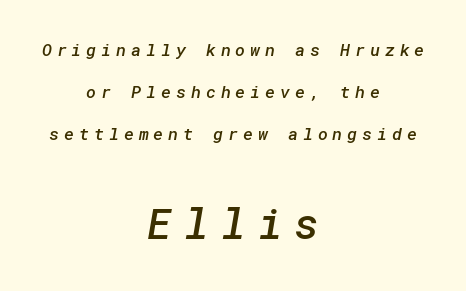
Lines of text with bare space underneath. There is plenty of visible air inserted between adjacent glyphs. Nothing sits at the stroke ends, so this counts as sans-serif. The passage shown is semibold, sitting just below true bold. The emphasis by scale lands on block number two, below. These lines stack symmetrically, like a column narrowing and widening about its center.
